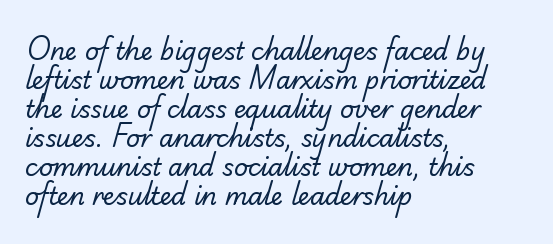
Q: Is the text bold? A: No.
Q: Is the text underlined? A: No.
Q: How is the paragraph aligned? A: Left-aligned.
Q: Is the spacing between letters normal or unusually wide? A: Normal.
